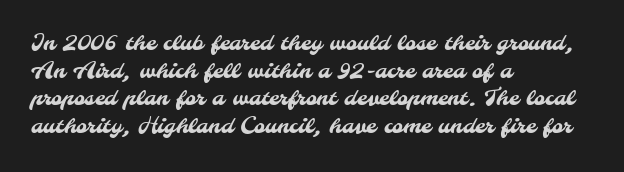
{"underline": "no", "align": "left", "line_spacing": "normal", "line_spacing_ratio": 1.31, "letter_spacing": "normal", "letter_spacing_em": 0.0, "glyph_px": 21}
